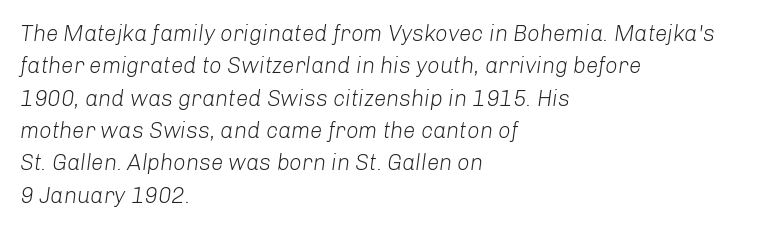
In CSS terms this would be text-align: left. The line-height multiplier appears to be the usual default. Bold? No — there's no thickening of the strokes. Honestly, the letter spacing is just normal — you wouldn't notice it. The axis of the letterforms is tilted away from vertical.
